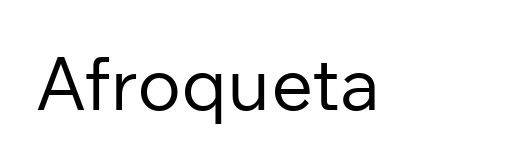
Q: Is the text bold? A: No.
Q: Is the text italic (slanted)? A: No, it is upright.
Q: Is the typeface a serif or a sans-serif typeface? A: Sans-serif.
Q: Is the text underlined? A: No.
Q: Is the spacing between letters normal or unusually wide? A: Normal.
Q: Width (condensed, normal, or wide)? A: Normal.
Q: Stroke contrast? A: Low.
Q: x-height? A: Medium.
Q: Monospaced? A: No.
